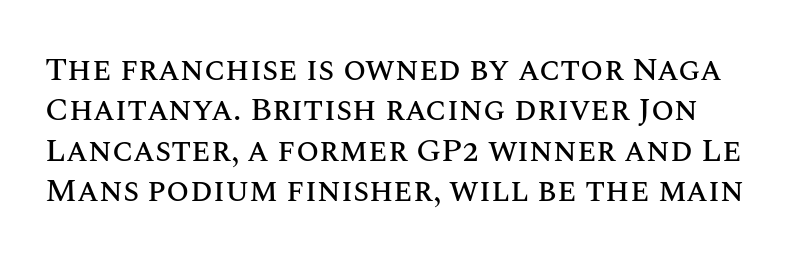
{"italic": "no", "width": "normal", "stroke_contrast": "medium", "x_height": "large", "monospaced": "no", "underline": "no", "line_spacing_ratio": 1.22, "letter_spacing": "normal", "letter_spacing_em": 0.0, "glyph_px": 33}
